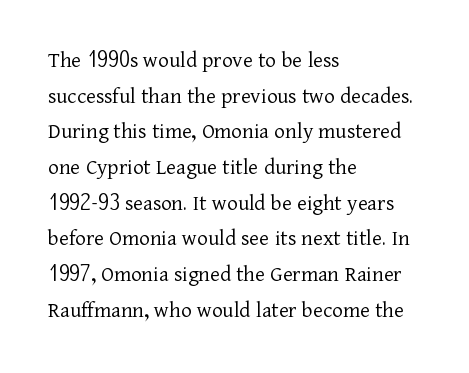
Q: Is the text bold? A: No.
Q: Is the text italic (slanted)? A: No, it is upright.
Q: Is the text underlined? A: No.
Q: How is the paragraph aligned? A: Left-aligned.
Q: Is the spacing between letters normal or unusually wide? A: Normal.
Q: Is the spacing between lines tight, normal or loose? A: Normal.
